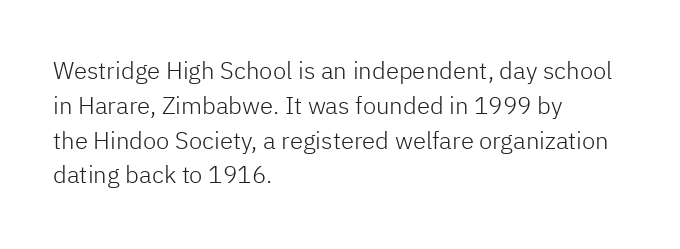
{"italic": "no", "bold": "no", "underline": "no", "align": "left", "line_spacing": "normal", "line_spacing_ratio": 1.45, "letter_spacing": "normal", "letter_spacing_em": 0.0, "glyph_px": 24}
